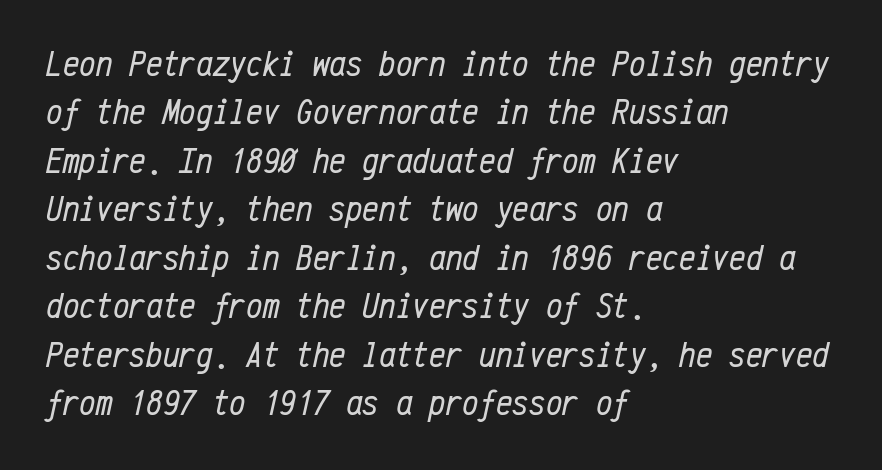
Ink coverage per letter is moderate at most. Check the space under the baseline: it is left empty. The setting favours the left margin, as ordinary paragraphs usually do. Does the leading feel generous? No, just average. You could count columns in this text — the font is strictly monospaced.
